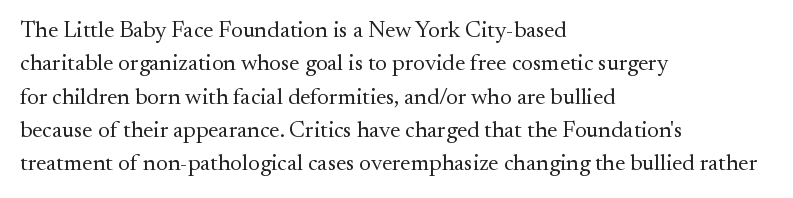
The image shows 23 px text type, upright; set left-aligned, normal line spacing (1.45x), normal letter spacing, not underlined.
